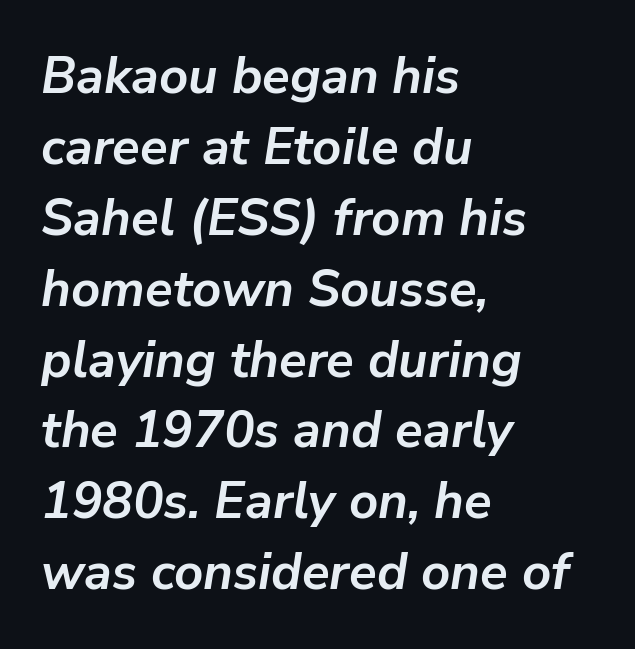
Glance below the letters and you will spot only blank space. Notice how thick the strokes are: this is what a full bold looks like. The letterforms sit shoulder to shoulder at normal distance. A student would call this left alignment; a typographer would say flush left, rag right. These lines sit exactly where default settings would place them.
